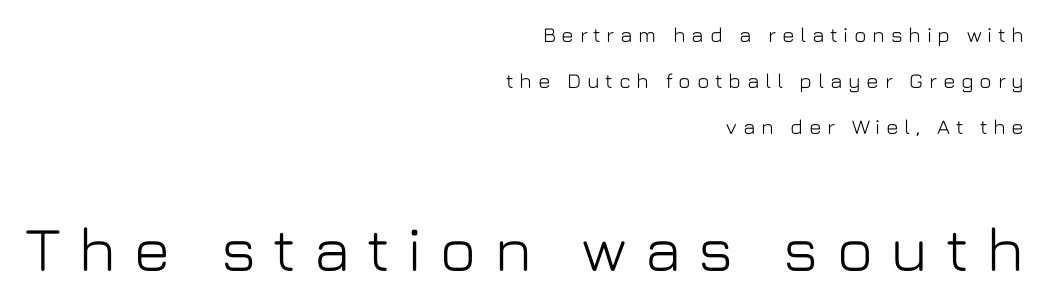
The image shows 63 px sans-serif type, upright; set right-aligned, loose line spacing (2.2x), unusually wide letter spacing (+0.27 em), not underlined; the second (bottom) block is 3.0x larger; low stroke contrast and a medium x-height.
